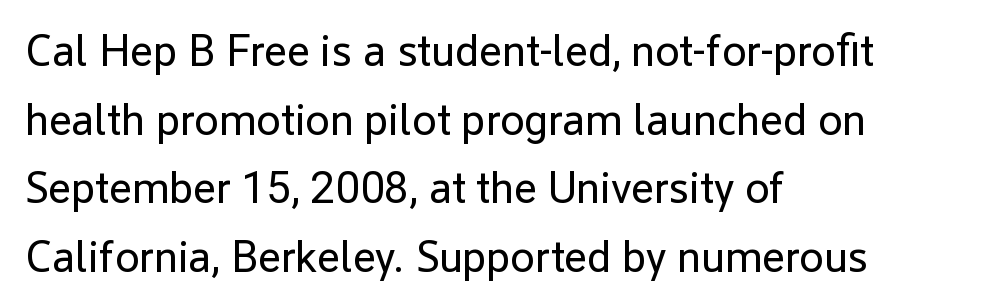
Q: Is the text bold? A: No.
Q: Is the text italic (slanted)? A: No, it is upright.
Q: Is the typeface a serif or a sans-serif typeface? A: Sans-serif.
Q: Is the text underlined? A: No.
Q: How is the paragraph aligned? A: Left-aligned.
Q: Is the spacing between letters normal or unusually wide? A: Normal.
Q: Is the spacing between lines tight, normal or loose? A: Normal.
Q: Width (condensed, normal, or wide)? A: Normal.
Q: Stroke contrast? A: Low.
Q: x-height? A: Medium.
Q: Monospaced? A: No.
